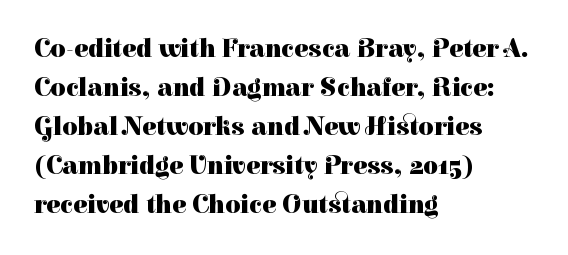
{"italic": "no", "bold": "yes", "underline": "no", "align": "left", "line_spacing": "normal", "line_spacing_ratio": 1.5, "letter_spacing": "normal", "letter_spacing_em": 0.0, "glyph_px": 26}
